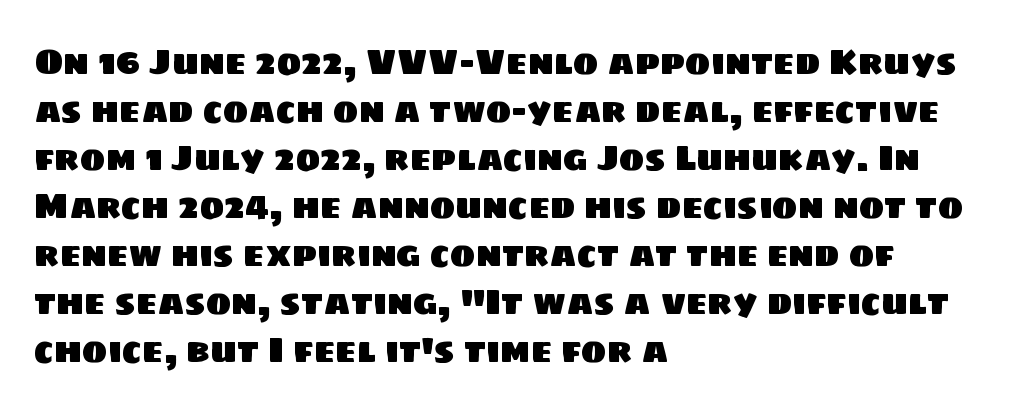
The face used here is rendered with its standard letterfit. The lines in this sample share a left origin and differ only in where they stop. Descender tails drop into unmarked territory. The letters advance in unequal steps, a hallmark of proportional type.
